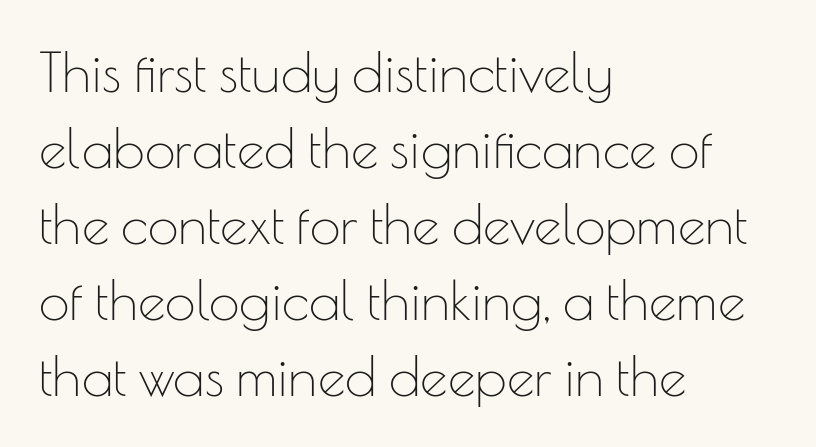
Q: Is the text bold? A: No.
Q: Is the text italic (slanted)? A: No, it is upright.
Q: Is the typeface a serif or a sans-serif typeface? A: Sans-serif.
Q: Is the text underlined? A: No.
Q: How is the paragraph aligned? A: Left-aligned.
Q: Is the spacing between letters normal or unusually wide? A: Normal.
Q: Is the spacing between lines tight, normal or loose? A: Normal.
Q: Width (condensed, normal, or wide)? A: Normal.
Q: Stroke contrast? A: Low.
Q: x-height? A: Small.
Q: Monospaced? A: No.
